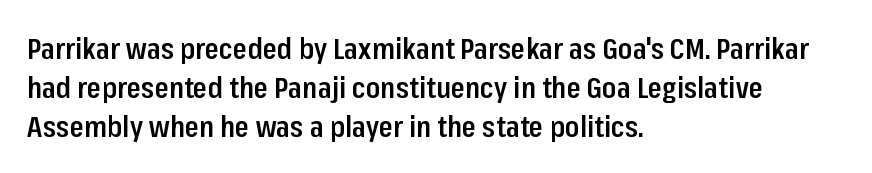
The image shows 29 px semibold, condensed sans-serif type, upright; set left-aligned, normal line spacing (1.34x), normal letter spacing, not underlined; low stroke contrast and a medium x-height.
